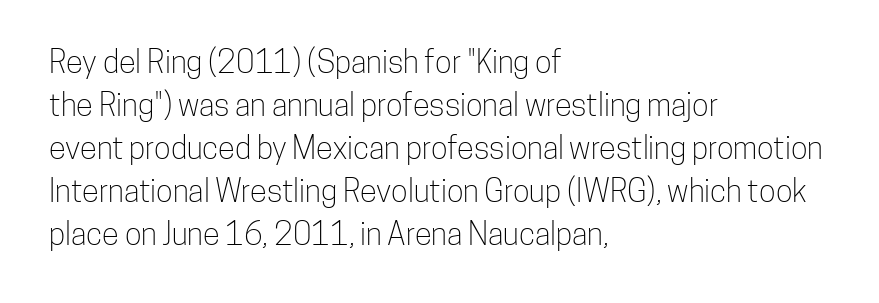
Q: Is the text bold? A: No.
Q: Is the text italic (slanted)? A: No, it is upright.
Q: Is the typeface a serif or a sans-serif typeface? A: Sans-serif.
Q: Is the text underlined? A: No.
Q: How is the paragraph aligned? A: Left-aligned.
Q: Is the spacing between letters normal or unusually wide? A: Normal.
Q: Is the spacing between lines tight, normal or loose? A: Normal.
Q: Width (condensed, normal, or wide)? A: Condensed.
Q: Stroke contrast? A: Low.
Q: x-height? A: Medium.
Q: Monospaced? A: No.
